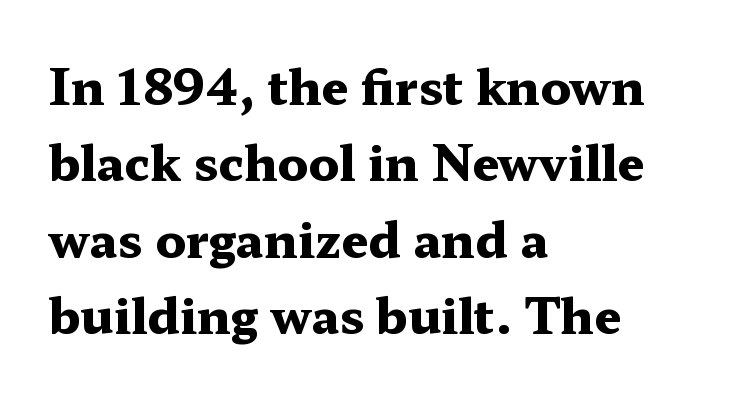
Q: Is the text bold? A: Yes.
Q: Is the text italic (slanted)? A: No, it is upright.
Q: Is the typeface a serif or a sans-serif typeface? A: Serif.
Q: Is the text underlined? A: No.
Q: How is the paragraph aligned? A: Left-aligned.
Q: Is the spacing between letters normal or unusually wide? A: Normal.
Q: Is the spacing between lines tight, normal or loose? A: Normal.
Q: Width (condensed, normal, or wide)? A: Wide.
Q: Stroke contrast? A: Medium.
Q: x-height? A: Medium.
Q: Monospaced? A: No.
